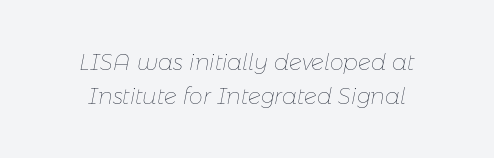
{"italic": "yes", "lean": "right", "slant_degrees": 11, "bold": "no", "underline": "no", "align": "center", "line_spacing": "normal", "line_spacing_ratio": 1.53, "letter_spacing": "normal", "letter_spacing_em": 0.0, "glyph_px": 22}
